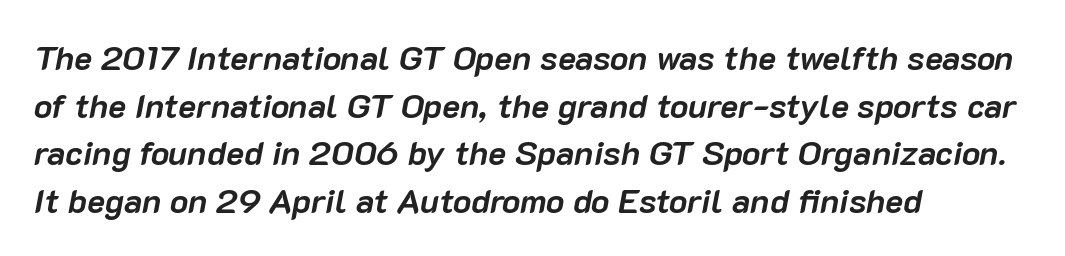
Compared with ordinary roman type, these characters are visibly tilted. Varying glyph widths throughout — classic text-font behaviour. Does extra space separate the letters? No, they use regular spacing. Bold? Absolutely — the strokes are thick and heavy. Visually the block forms a straight wall on the left and a jagged coastline on the right.
